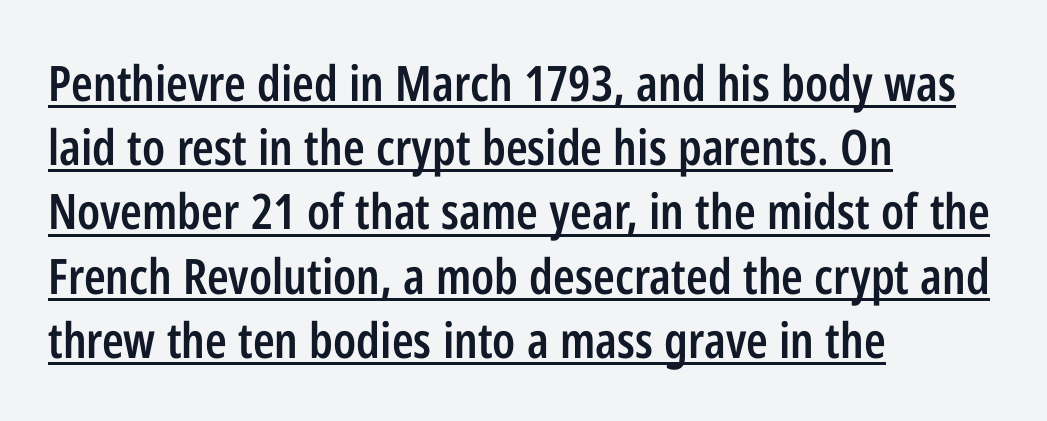
Typographic density is moderately raised because the face is semibold. The type sits square on the baseline with zero lean. A normal amount of white space separates one row of letters from the next. Note the varied advance widths — an 'i' is clearly narrower than an 'm'.
